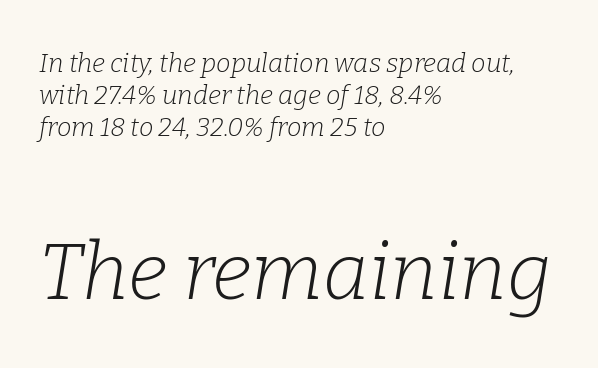
{"serif": "yes", "italic": "yes", "lean": "right", "slant_degrees": 9, "bold": "no", "weight": "light", "width": "normal", "stroke_contrast": "low", "x_height": "medium", "monospaced": "no", "underline": "no", "align": "left", "line_spacing_ratio": 1.24, "letter_spacing": "normal", "letter_spacing_em": 0.0, "larger_block": "second", "size_ratio": 3.04, "glyph_px": 79}
